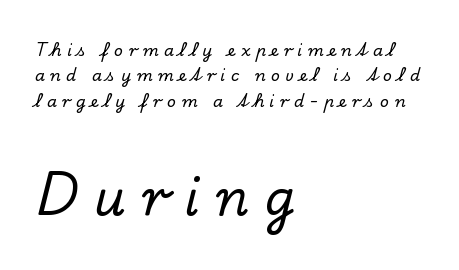
This rendering employs a face with finishing strokes, i.e., a serif. Compared with typical paragraphs, the rows here are spaced about the same. This sample uses expanded letter spacing, leaving extra air between glyphs. Typeset ragged right — the left edge is the straight one. Do the characters align in a grid? No, the font is proportional.
